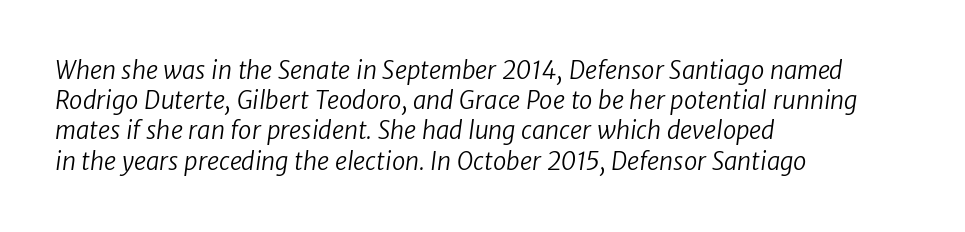
The image shows 24 px text type; set left-aligned, normal line spacing (1.26x), normal letter spacing, not underlined.
